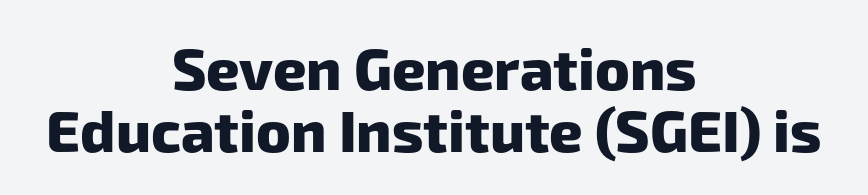
Q: Is the text bold? A: Yes.
Q: Is the typeface a serif or a sans-serif typeface? A: Sans-serif.
Q: Is the text underlined? A: No.
Q: How is the paragraph aligned? A: Centered.
Q: Is the spacing between letters normal or unusually wide? A: Normal.
Q: Is the spacing between lines tight, normal or loose? A: Tight.
Q: Width (condensed, normal, or wide)? A: Normal.
Q: Stroke contrast? A: Low.
Q: x-height? A: Medium.
Q: Monospaced? A: No.
